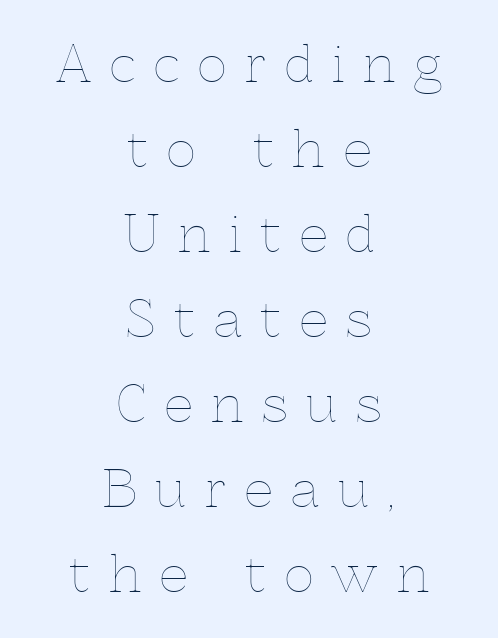
{"italic": "no", "bold": "no", "weight": "thin", "width": "normal", "x_height": "medium", "monospaced": "no", "underline": "no", "align": "center", "line_spacing": "normal", "line_spacing_ratio": 1.7, "letter_spacing": "wide", "letter_spacing_em": 0.38, "glyph_px": 50}
